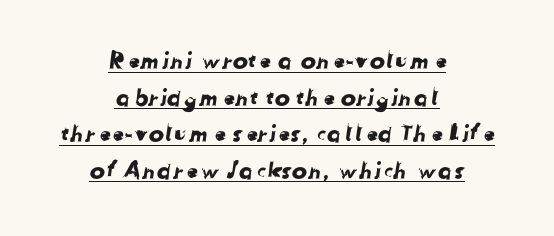
The image shows 23 px text type; set centered, normal line spacing (1.59x), normal letter spacing, underlined.
